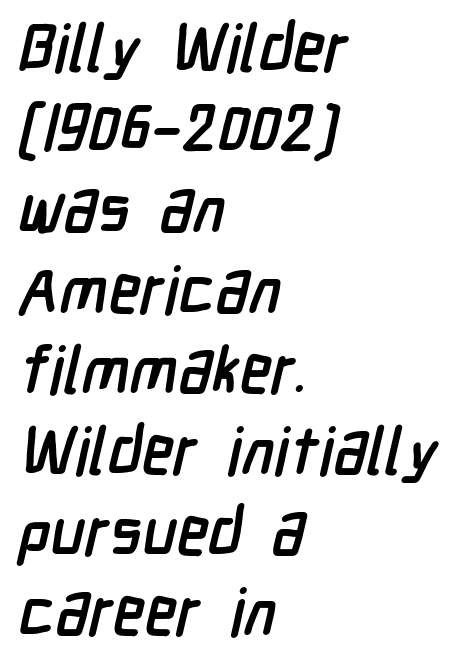
{"serif": "no", "bold": "yes", "weight": "semibold", "width": "condensed", "stroke_contrast": "low", "x_height": "medium", "monospaced": "no", "underline": "no", "align": "left", "line_spacing_ratio": 1.24, "letter_spacing": "normal", "letter_spacing_em": 0.0, "glyph_px": 65}
